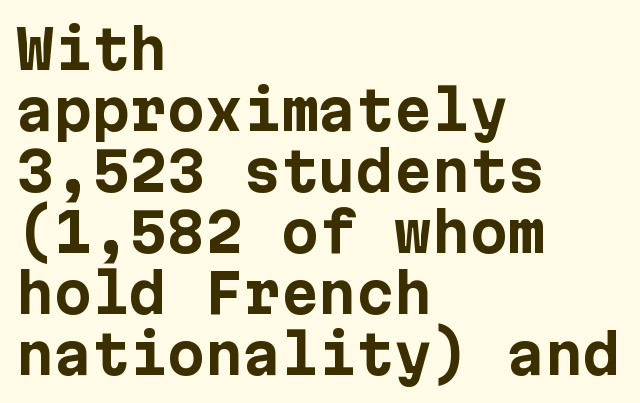
{"serif": "no", "italic": "no", "bold": "yes", "weight": "bold", "width": "normal", "stroke_contrast": "low", "x_height": "medium", "underline": "no", "align": "left", "line_spacing": "tight", "line_spacing_ratio": 1.13, "letter_spacing": "normal", "letter_spacing_em": 0.0, "glyph_px": 54}
